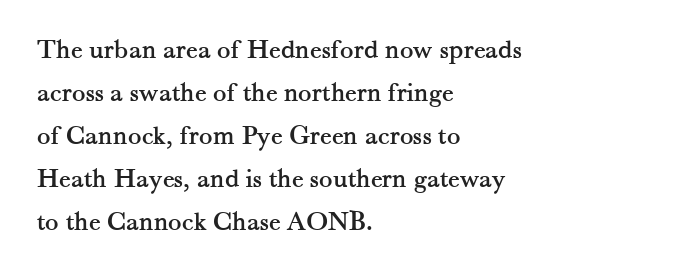
{"serif": "yes", "italic": "no", "width": "normal", "stroke_contrast": "medium", "x_height": "small", "monospaced": "no", "underline": "no", "align": "left", "line_spacing": "normal", "line_spacing_ratio": 1.54, "letter_spacing": "normal", "letter_spacing_em": 0.0, "glyph_px": 28}
